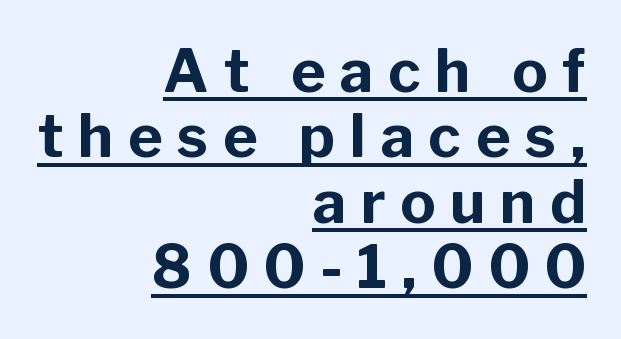
{"serif": "no", "italic": "no", "bold": "yes", "weight": "bold", "width": "normal", "stroke_contrast": "low", "x_height": "medium", "monospaced": "no", "underline": "yes", "align": "right", "line_spacing": "tight", "line_spacing_ratio": 1.11, "letter_spacing": "wide", "letter_spacing_em": 0.25, "glyph_px": 59}
